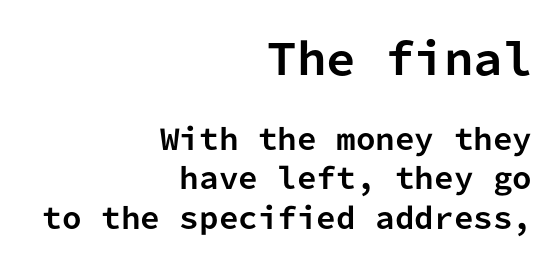
Q: Is the text bold? A: Yes.
Q: Is the text italic (slanted)? A: No, it is upright.
Q: Is the typeface a serif or a sans-serif typeface? A: Sans-serif.
Q: Is the text underlined? A: No.
Q: How is the paragraph aligned? A: Right-aligned.
Q: Is the spacing between letters normal or unusually wide? A: Normal.
Q: Is the spacing between lines tight, normal or loose? A: Normal.
Q: Which block of text is set in a larger size, the first (top) or the second (bottom)? A: The first (top) one.
Q: Width (condensed, normal, or wide)? A: Normal.
Q: Stroke contrast? A: Low.
Q: x-height? A: Medium.
Q: Monospaced? A: Yes.
